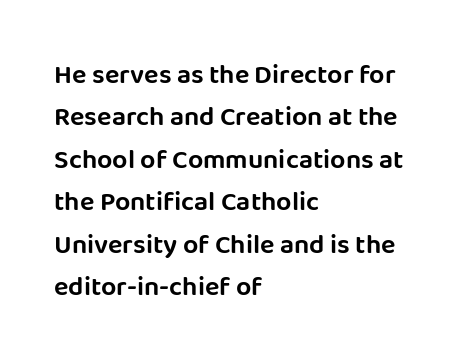
Successive baselines arrive at the customary interval. Tall strokes in this sample are plumb rather than angled. Where is the straight margin? On the left. Lines of text with bare space underneath. Each word holds together tightly as a unit, with standard inter-letter gaps.
